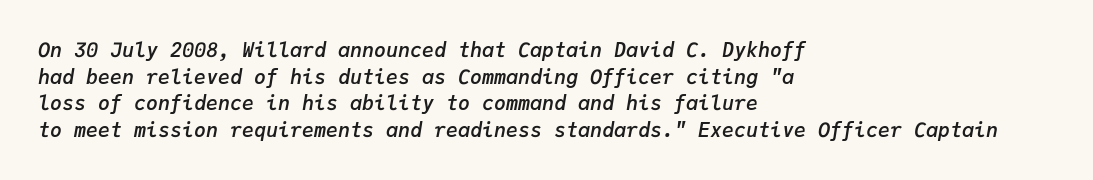
Q: Is the text bold? A: Semi-bold.
Q: Is the text italic (slanted)? A: Yes, it leans right by about 9 degrees.
Q: Is the text underlined? A: No.
Q: How is the paragraph aligned? A: Left-aligned.
Q: Is the spacing between letters normal or unusually wide? A: Normal.
Q: Is the spacing between lines tight, normal or loose? A: Normal.
